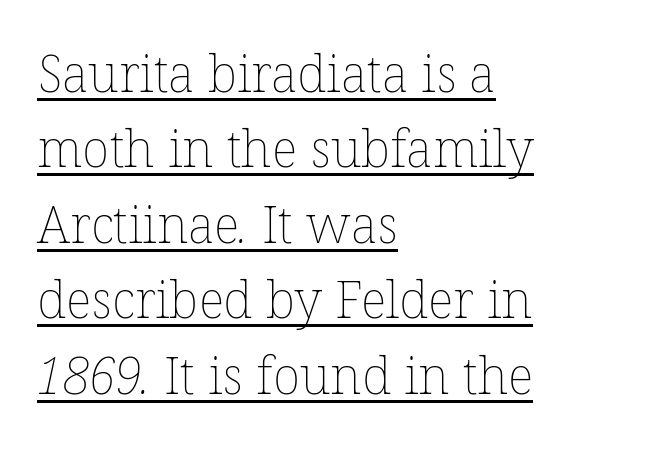
The image shows 51 px thin type; set left-aligned, normal line spacing (1.48x), normal letter spacing, underlined; low stroke contrast and a medium x-height.
